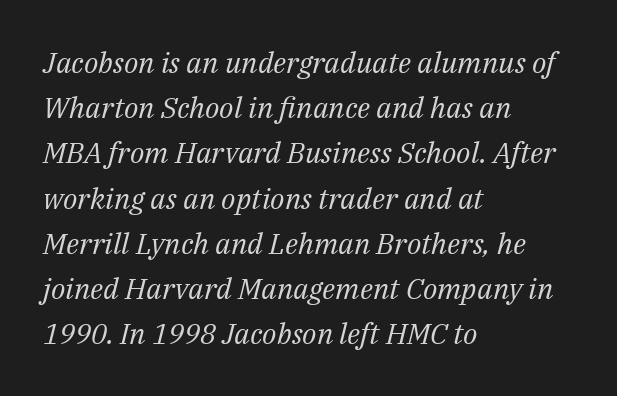
Q: Is the text bold? A: No.
Q: Is the text italic (slanted)? A: Yes, it leans right by about 14 degrees.
Q: Is the typeface a serif or a sans-serif typeface? A: Serif.
Q: Is the text underlined? A: No.
Q: How is the paragraph aligned? A: Left-aligned.
Q: Is the spacing between letters normal or unusually wide? A: Normal.
Q: Is the spacing between lines tight, normal or loose? A: Normal.
Q: Width (condensed, normal, or wide)? A: Normal.
Q: Stroke contrast? A: Medium.
Q: x-height? A: Medium.
Q: Monospaced? A: No.
